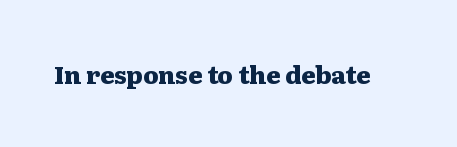
Q: Is the text bold? A: Yes.
Q: Is the text italic (slanted)? A: No, it is upright.
Q: Is the text underlined? A: No.
Q: Is the spacing between letters normal or unusually wide? A: Normal.
